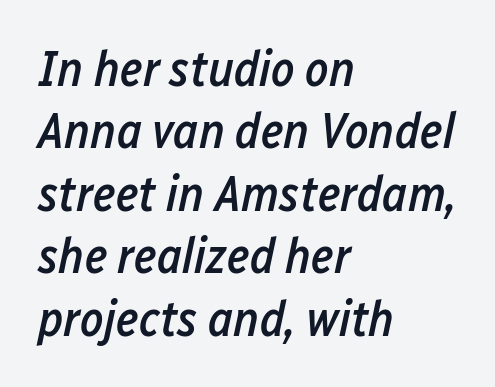
The designer left line spacing at the default. The gaps between neighbouring characters are ordinary and unremarkable. Stroke thickness is moderately raised; the sample reads as semibold. Words float on clear page, feet unadorned. These lines are rendered in a variable-pitch font. In CSS terms this would be text-align: left.
